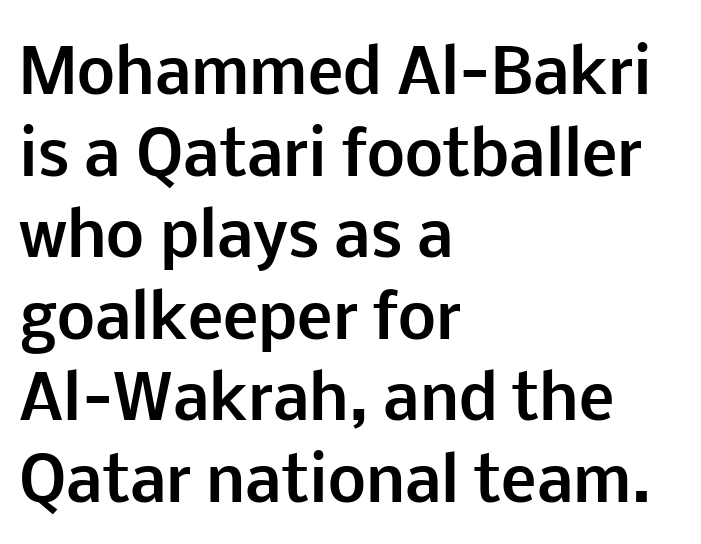
Plain, unruled lines of type. A sans-serif font was chosen for this passage. Layout note: lines flush left. Character widths vary here, with narrow letters taking less room than wide ones.
